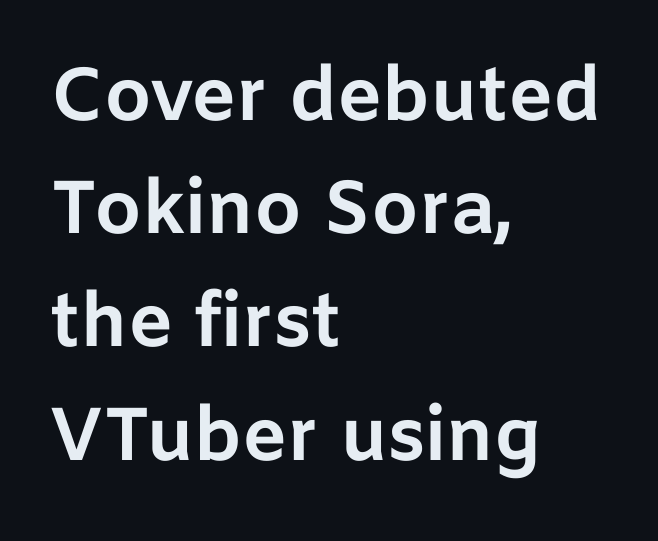
Q: Is the text bold? A: Yes.
Q: Is the text italic (slanted)? A: No, it is upright.
Q: Is the typeface a serif or a sans-serif typeface? A: Sans-serif.
Q: Is the text underlined? A: No.
Q: How is the paragraph aligned? A: Left-aligned.
Q: Is the spacing between letters normal or unusually wide? A: Normal.
Q: Is the spacing between lines tight, normal or loose? A: Normal.
Q: Width (condensed, normal, or wide)? A: Normal.
Q: Stroke contrast? A: Low.
Q: x-height? A: Medium.
Q: Monospaced? A: No.
